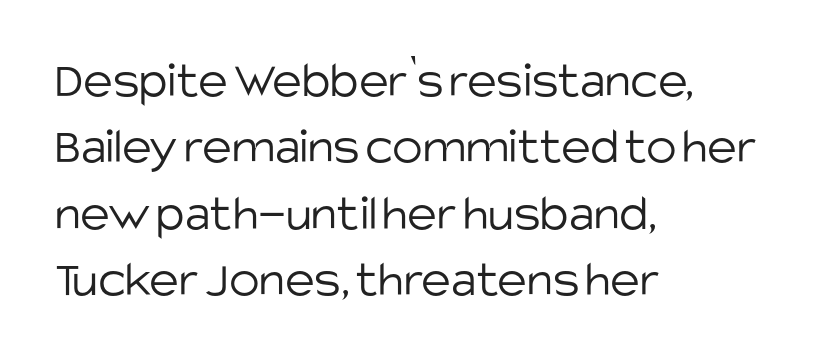
The image shows 51 px light sans-serif type, upright; set left-aligned, normal line spacing (1.3x), normal letter spacing, not underlined; low stroke contrast and a large x-height.
